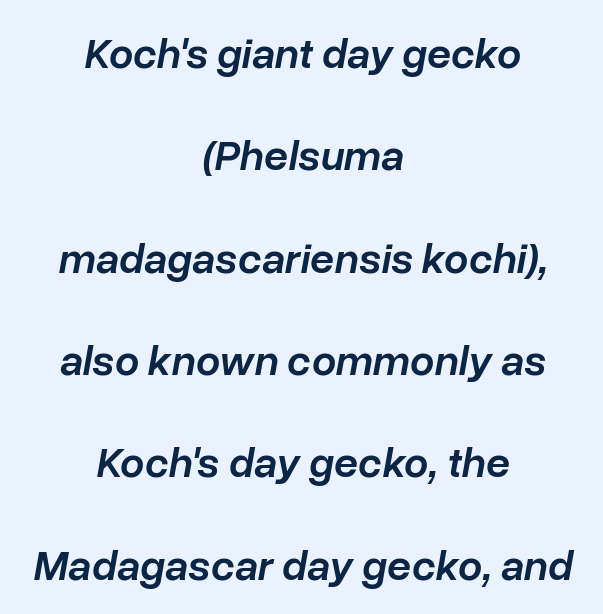
{"italic": "yes", "lean": "right", "slant_degrees": 10, "bold": "semi", "weight": "semibold", "width": "normal", "stroke_contrast": "low", "x_height": "medium", "monospaced": "no", "underline": "no", "align": "center", "line_spacing": "loose", "line_spacing_ratio": 2.38, "letter_spacing": "normal", "letter_spacing_em": 0.0, "glyph_px": 43}
